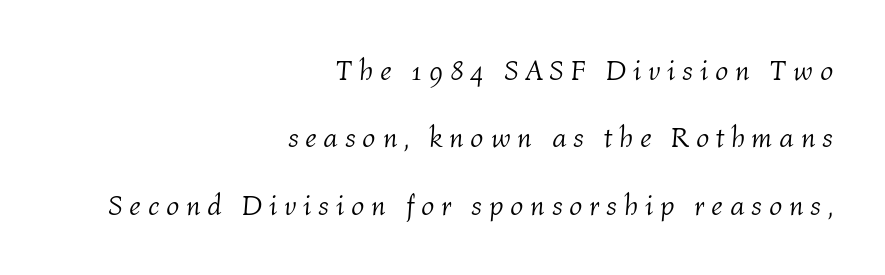
{"italic": "yes", "lean": "right", "slant_degrees": 4, "bold": "no", "weight": "light", "width": "normal", "stroke_contrast": "medium", "x_height": "medium", "monospaced": "no", "underline": "no", "align": "right", "line_spacing": "loose", "line_spacing_ratio": 2.32, "letter_spacing": "wide", "letter_spacing_em": 0.23, "glyph_px": 29}
